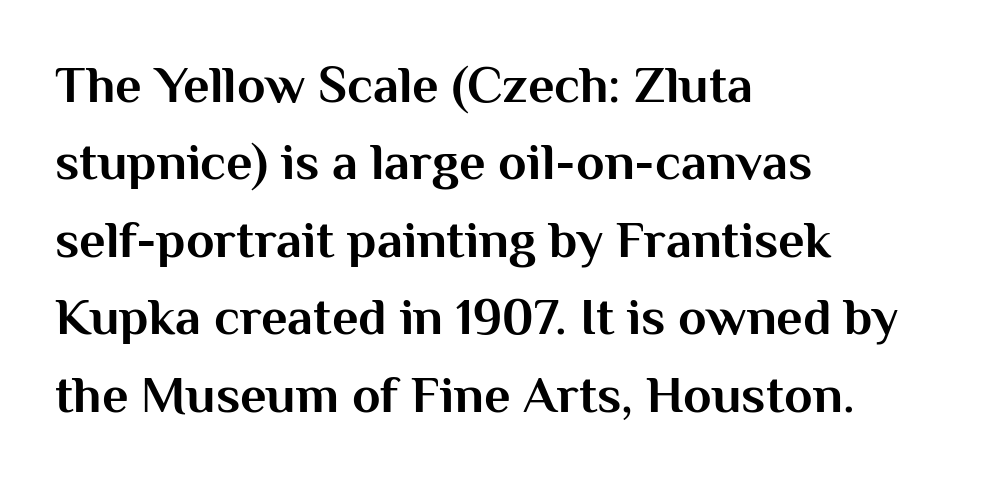
The image shows 52 px bold sans-serif type, upright; set left-aligned, normal line spacing (1.49x), normal letter spacing, not underlined; medium stroke contrast and a medium x-height.
